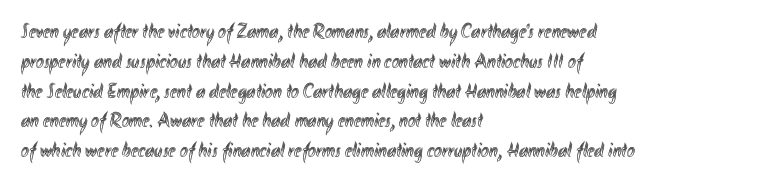
Q: Is the text italic (slanted)? A: Yes.
Q: Is the text underlined? A: No.
Q: How is the paragraph aligned? A: Left-aligned.
Q: Is the spacing between letters normal or unusually wide? A: Normal.
Q: Is the spacing between lines tight, normal or loose? A: Normal.
